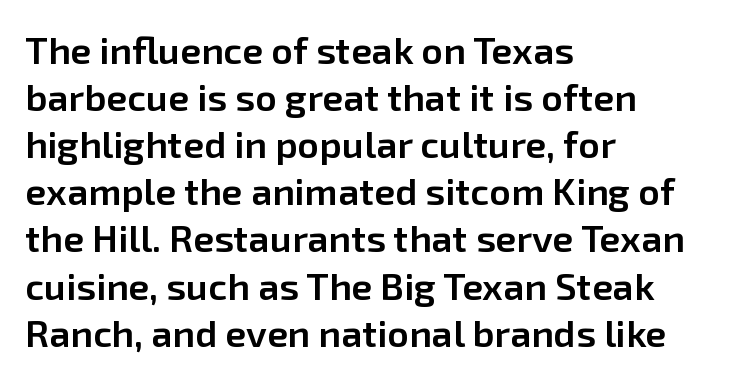
Q: Is the text bold? A: Semi-bold.
Q: Is the text italic (slanted)? A: No, it is upright.
Q: Is the typeface a serif or a sans-serif typeface? A: Sans-serif.
Q: Is the text underlined? A: No.
Q: How is the paragraph aligned? A: Left-aligned.
Q: Is the spacing between letters normal or unusually wide? A: Normal.
Q: Width (condensed, normal, or wide)? A: Normal.
Q: Stroke contrast? A: Low.
Q: x-height? A: Medium.
Q: Monospaced? A: No.
